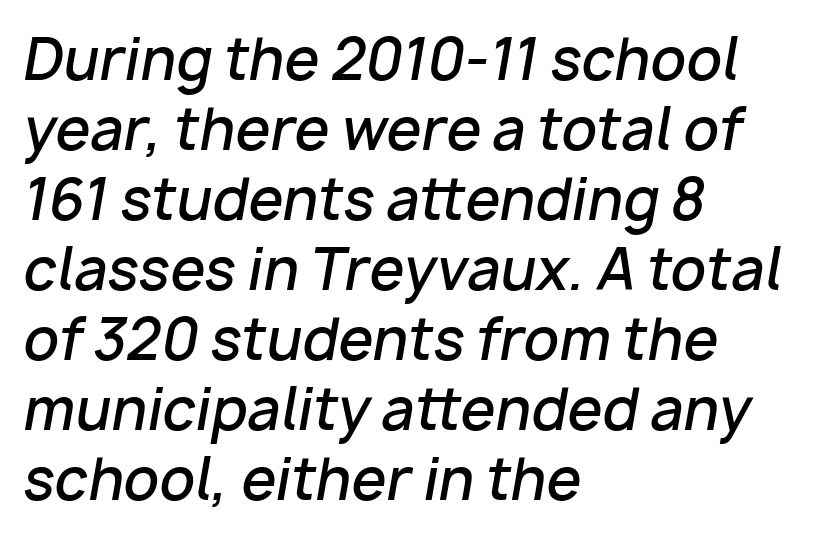
The image shows 56 px semibold type, italic (leaning right); set left-aligned, normal line spacing (1.25x), normal letter spacing, not underlined; low stroke contrast and a medium x-height.
